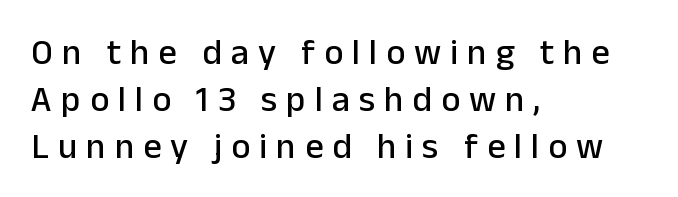
The image shows 36 px sans-serif type, upright; set left-aligned, normal line spacing (1.3x), unusually wide letter spacing (+0.25 em), not underlined; low stroke contrast and a medium x-height.
